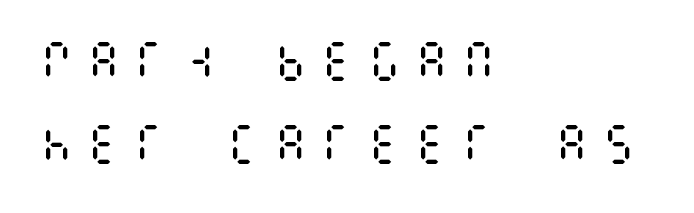
{"italic": "no", "bold": "no", "weight": "regular", "width": "condensed", "stroke_contrast": "medium", "x_height": "large", "underline": "no", "align": "left", "line_spacing": "loose", "line_spacing_ratio": 1.93, "letter_spacing": "wide", "letter_spacing_em": 0.29, "glyph_px": 43}
